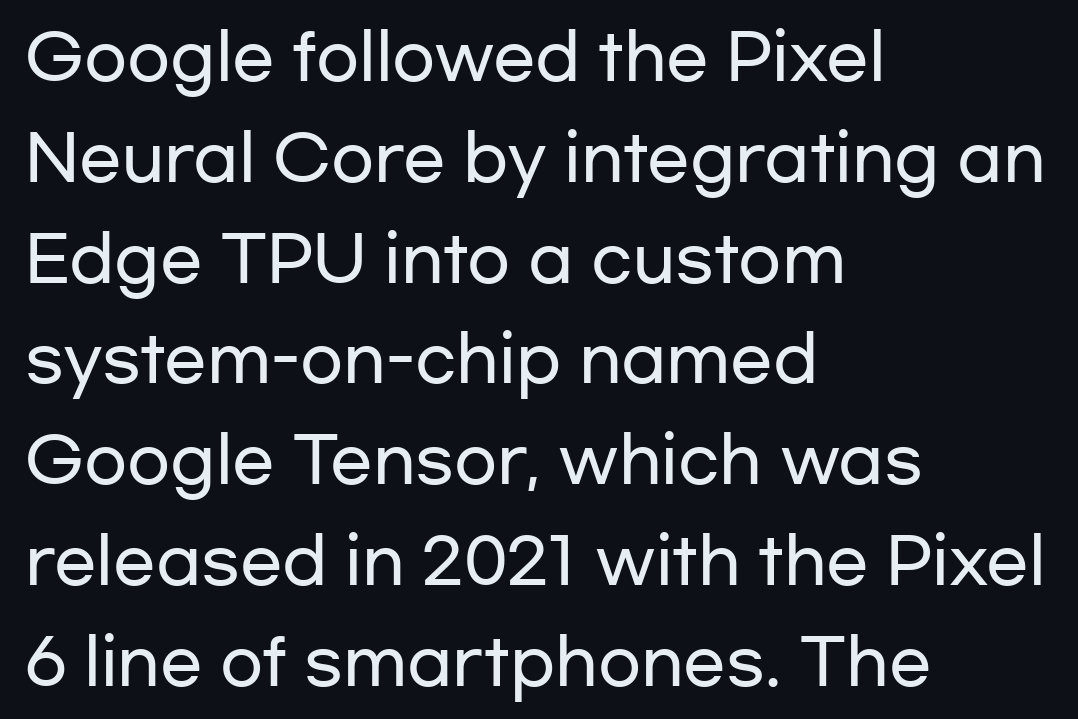
Q: Is the text italic (slanted)? A: No, it is upright.
Q: Is the typeface a serif or a sans-serif typeface? A: Sans-serif.
Q: Is the text underlined? A: No.
Q: How is the paragraph aligned? A: Left-aligned.
Q: Is the spacing between letters normal or unusually wide? A: Normal.
Q: Is the spacing between lines tight, normal or loose? A: Normal.
Q: Width (condensed, normal, or wide)? A: Wide.
Q: Stroke contrast? A: Low.
Q: x-height? A: Medium.
Q: Monospaced? A: No.
